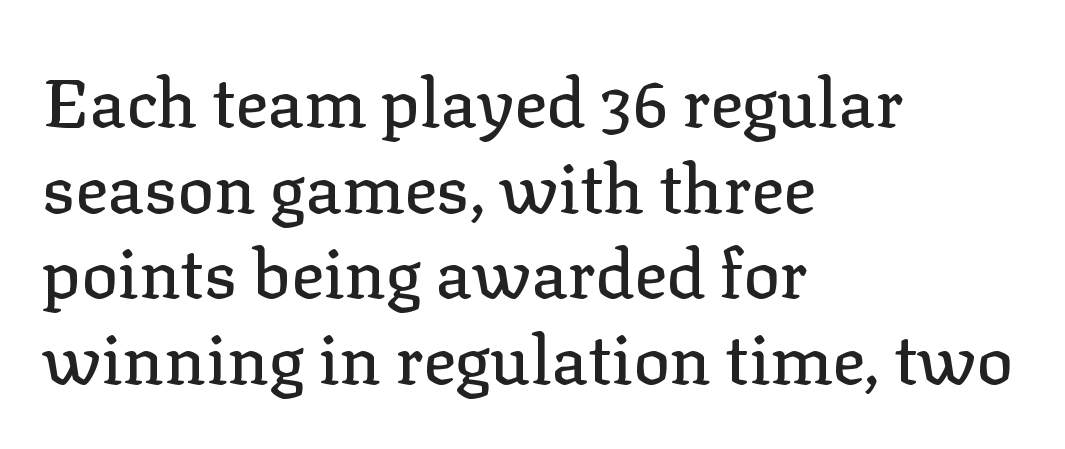
The image shows 68 px serif type, upright; set left-aligned, normal line spacing (1.26x), normal letter spacing, not underlined; low stroke contrast and a medium x-height.
